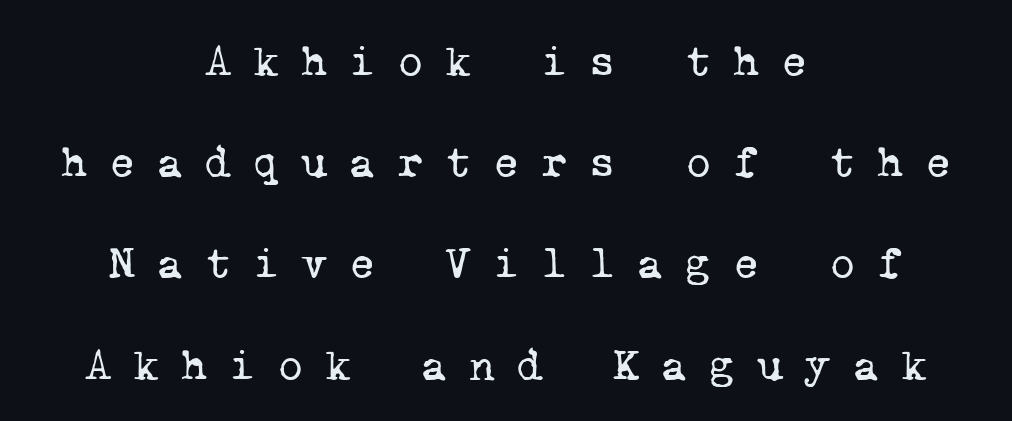
{"serif": "yes", "bold": "no", "weight": "regular", "width": "normal", "stroke_contrast": "low", "x_height": "medium", "monospaced": "yes", "underline": "no", "align": "center", "line_spacing": "loose", "line_spacing_ratio": 2.25, "letter_spacing": "wide", "letter_spacing_em": 0.48, "glyph_px": 45}
